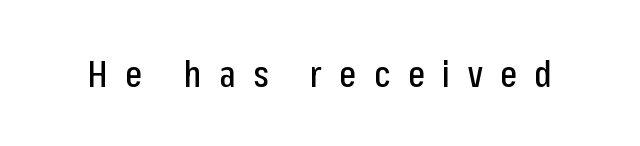
Q: Is the text italic (slanted)? A: No, it is upright.
Q: Is the typeface a serif or a sans-serif typeface? A: Sans-serif.
Q: Is the text underlined? A: No.
Q: Is the spacing between letters normal or unusually wide? A: Unusually wide.
Q: Width (condensed, normal, or wide)? A: Condensed.
Q: Stroke contrast? A: Low.
Q: x-height? A: Medium.
Q: Monospaced? A: No.
